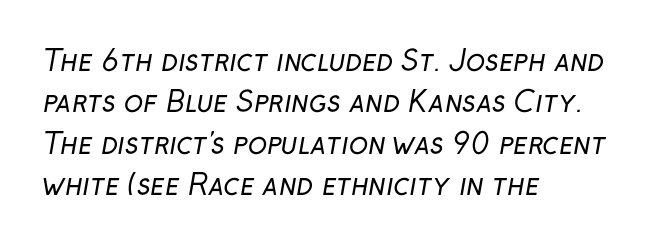
Q: Is the text bold? A: No.
Q: Is the typeface a serif or a sans-serif typeface? A: Sans-serif.
Q: Is the text underlined? A: No.
Q: How is the paragraph aligned? A: Left-aligned.
Q: Is the spacing between letters normal or unusually wide? A: Normal.
Q: Is the spacing between lines tight, normal or loose? A: Normal.
Q: Width (condensed, normal, or wide)? A: Normal.
Q: Stroke contrast? A: Low.
Q: x-height? A: Medium.
Q: Monospaced? A: No.
